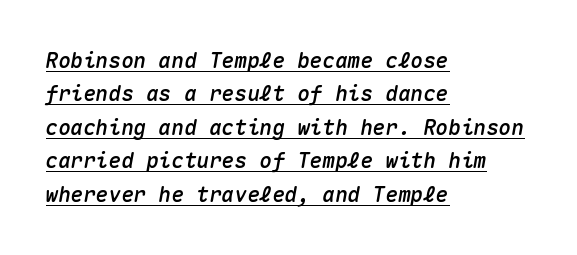
Q: Is the text italic (slanted)? A: Yes, it leans right by about 10 degrees.
Q: Is the text underlined? A: Yes.
Q: How is the paragraph aligned? A: Left-aligned.
Q: Is the spacing between letters normal or unusually wide? A: Normal.
Q: Is the spacing between lines tight, normal or loose? A: Normal.
